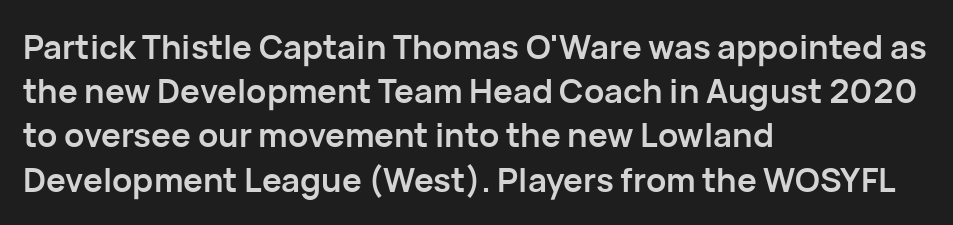
Think of a printed novel: that variable character pitch is what you see here. Type without underlining. You can tell from the bare stems that sans-serif type was used. Typesetter's note: full bold, strokes at maximum text heaviness.
